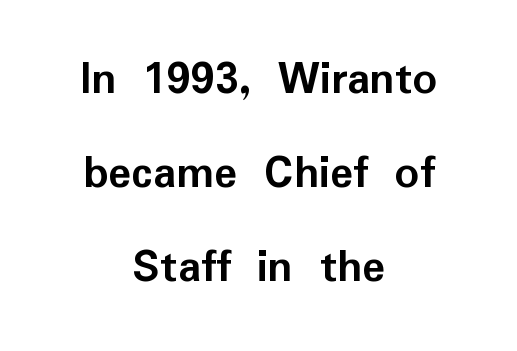
The image shows 48 px semibold sans-serif type, upright; set centered, loose line spacing (1.96x), normal letter spacing, not underlined; low stroke contrast and a medium x-height.
